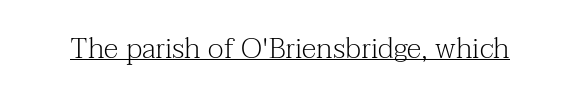
The image shows 29 px light serif type, upright; set normal letter spacing, underlined; medium stroke contrast and a medium x-height.
